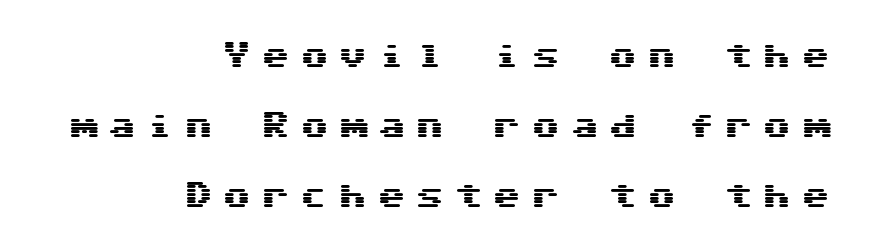
The image shows 29 px wide sans-serif type, upright, monospaced; set right-aligned, loose line spacing (2.41x), unusually wide letter spacing (+0.33 em), not underlined; medium stroke contrast and a medium x-height.
